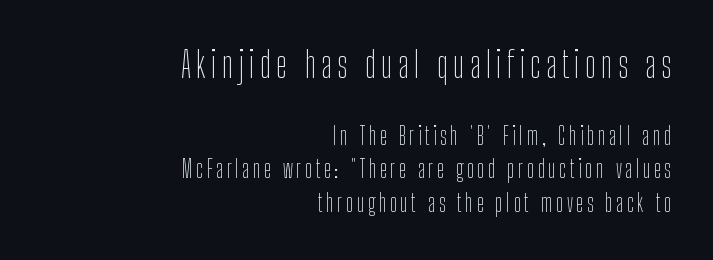
The image shows 36 px thin, condensed sans-serif type, upright; set right-aligned, normal line spacing (1.39x), not underlined; the first (top) block is 1.5x larger; low stroke contrast and a medium x-height.
